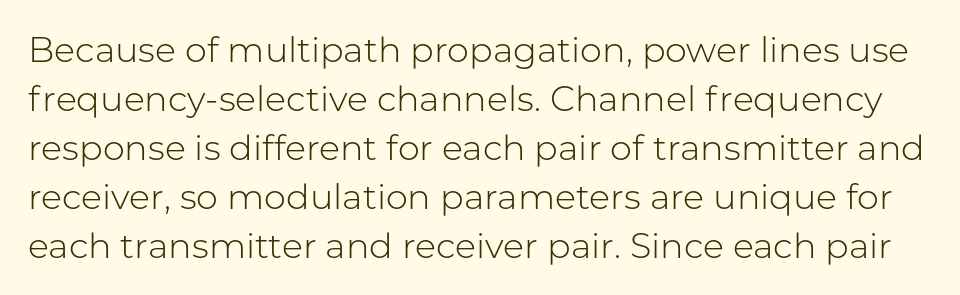
Q: Is the text bold? A: No.
Q: Is the text italic (slanted)? A: No, it is upright.
Q: Is the typeface a serif or a sans-serif typeface? A: Sans-serif.
Q: Is the text underlined? A: No.
Q: Is the spacing between letters normal or unusually wide? A: Normal.
Q: Is the spacing between lines tight, normal or loose? A: Normal.
Q: Width (condensed, normal, or wide)? A: Normal.
Q: Stroke contrast? A: Low.
Q: x-height? A: Medium.
Q: Monospaced? A: No.
